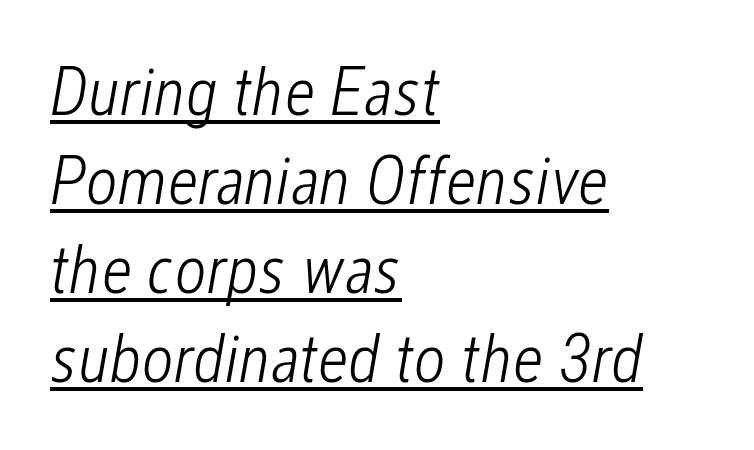
This sample keeps an unexceptional amount of space between lines. The rendering applies a slant to the glyphs. The paragraph has a hard left edge and a soft right edge. Looks like regular typesetting: each glyph gets only the width it needs. There is no visible air inserted between adjacent glyphs.
